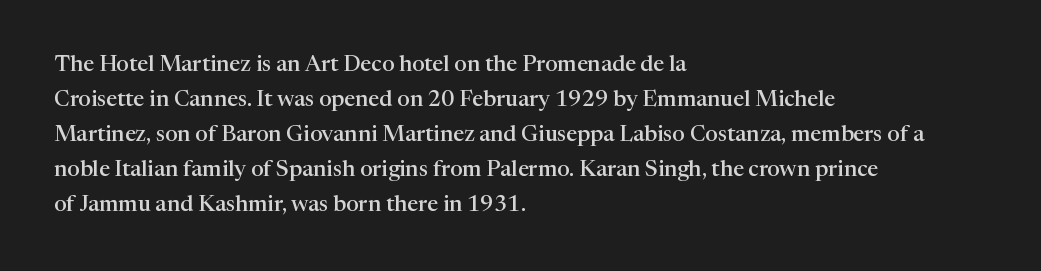
{"italic": "no", "bold": "semi", "underline": "no", "align": "left", "line_spacing": "normal", "line_spacing_ratio": 1.59, "letter_spacing": "normal", "letter_spacing_em": 0.0, "glyph_px": 22}
